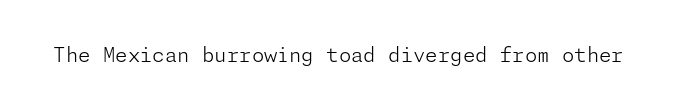
Posture: upright roman. Short note: letters normally spaced. The weight would be labelled regular, book, light, or lighter still. Lines of text with bare space underneath.
